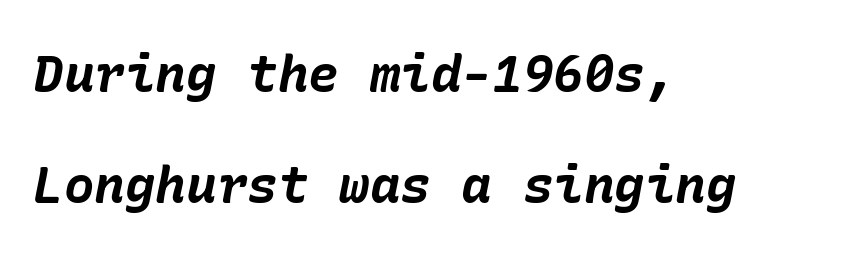
Q: Is the text bold? A: Yes.
Q: Is the text italic (slanted)? A: Yes, it leans right by about 10 degrees.
Q: Is the text underlined? A: No.
Q: How is the paragraph aligned? A: Left-aligned.
Q: Is the spacing between letters normal or unusually wide? A: Normal.
Q: Is the spacing between lines tight, normal or loose? A: Loose.
Q: Width (condensed, normal, or wide)? A: Normal.
Q: Stroke contrast? A: Low.
Q: x-height? A: Medium.
